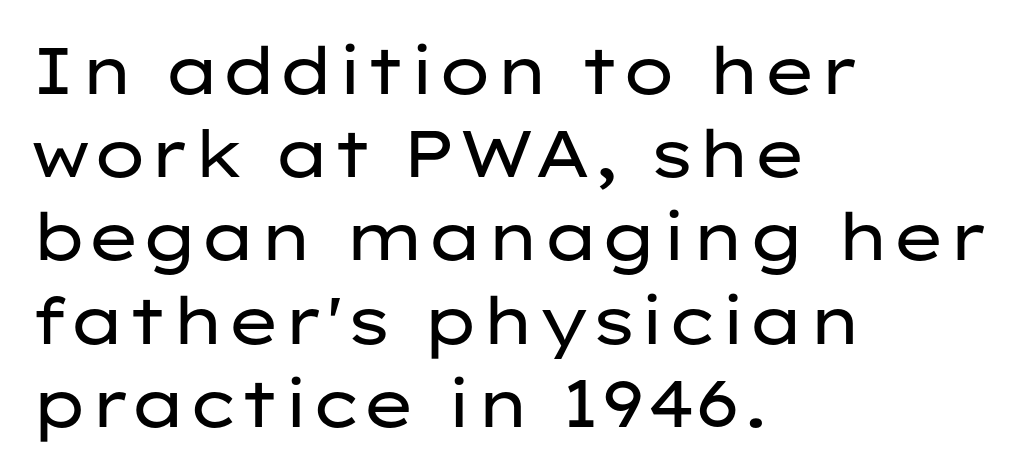
{"serif": "no", "italic": "no", "bold": "no", "weight": "regular", "width": "wide", "stroke_contrast": "low", "x_height": "medium", "monospaced": "no", "underline": "no", "align": "left", "line_spacing": "normal", "line_spacing_ratio": 1.28, "letter_spacing": "normal", "letter_spacing_em": 0.0, "glyph_px": 65}
